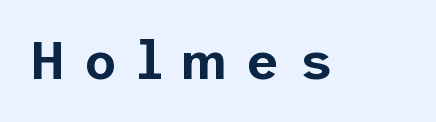
The image shows 52 px sans-serif type, upright; set unusually wide letter spacing (+0.37 em), not underlined; low stroke contrast and a medium x-height.
